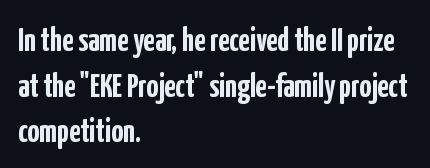
Q: Is the text bold? A: Yes.
Q: Is the text italic (slanted)? A: No, it is upright.
Q: Is the typeface a serif or a sans-serif typeface? A: Sans-serif.
Q: Is the text underlined? A: No.
Q: How is the paragraph aligned? A: Left-aligned.
Q: Is the spacing between letters normal or unusually wide? A: Normal.
Q: Is the spacing between lines tight, normal or loose? A: Normal.
Q: Width (condensed, normal, or wide)? A: Condensed.
Q: Stroke contrast? A: Low.
Q: x-height? A: Medium.
Q: Monospaced? A: No.
